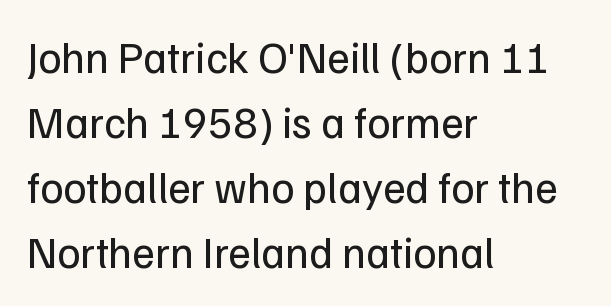
{"serif": "no", "italic": "no", "bold": "no", "weight": "regular", "width": "normal", "stroke_contrast": "low", "x_height": "medium", "monospaced": "no", "underline": "no", "align": "left", "line_spacing": "normal", "line_spacing_ratio": 1.48, "letter_spacing": "normal", "letter_spacing_em": 0.0, "glyph_px": 44}
